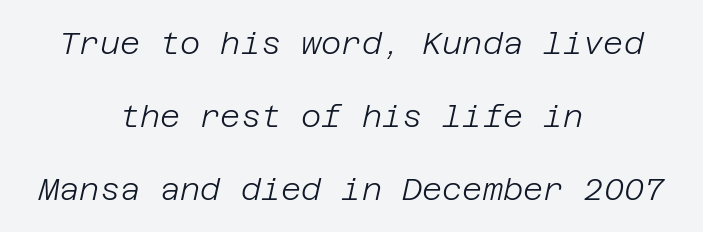
Q: Is the text bold? A: No.
Q: Is the text italic (slanted)? A: Yes, it leans right by about 12 degrees.
Q: Is the text underlined? A: No.
Q: How is the paragraph aligned? A: Centered.
Q: Is the spacing between letters normal or unusually wide? A: Normal.
Q: Is the spacing between lines tight, normal or loose? A: Loose.
Q: Width (condensed, normal, or wide)? A: Normal.
Q: Stroke contrast? A: Low.
Q: x-height? A: Large.
